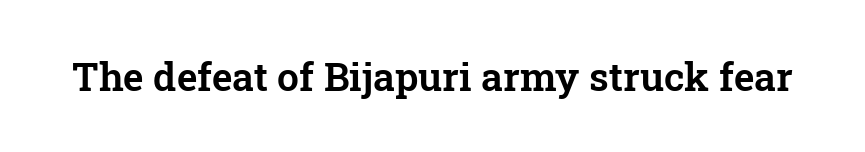
The image shows 39 px serif type, upright; set normal letter spacing, not underlined; low stroke contrast and a medium x-height.
